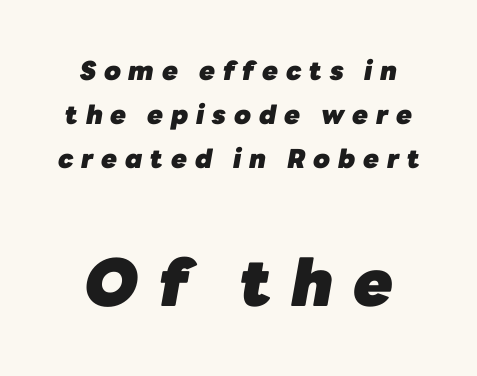
Compare the two chunks: the lower has the greater cap height. Every letter is thick-stroked: bold, no question. Rendered with sloped, italic letterforms. Descender tails drop into unmarked territory. Rows of type keep a routine distance in the vertical direction. Varying glyph widths throughout — classic text-font behaviour.
